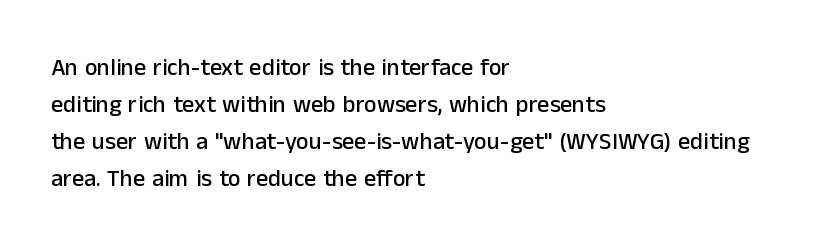
The image shows 24 px text type, upright; set left-aligned, normal line spacing (1.54x), normal letter spacing, not underlined.
